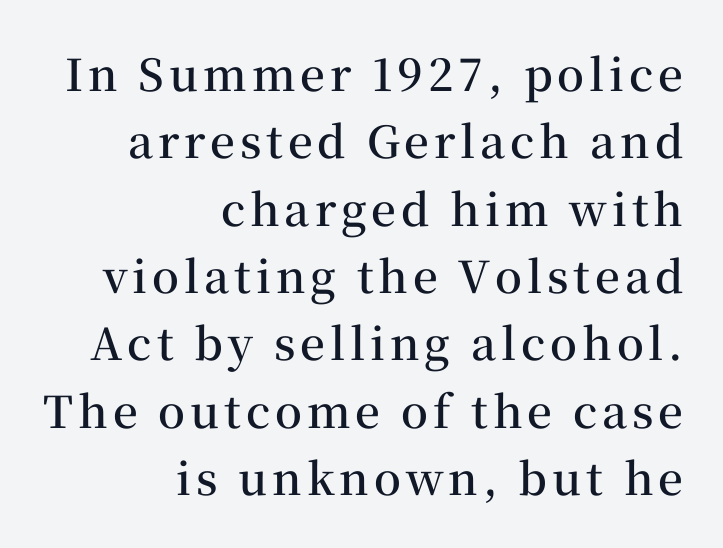
The image shows 44 px semibold serif type, upright; set right-aligned, normal line spacing (1.53x), not underlined; medium stroke contrast and a medium x-height.
